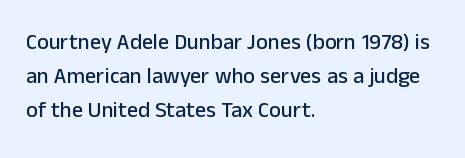
Inter-character spacing is left at the font's built-in metrics. A bare baseline throughout the passage. The typography opts for an upright posture over an oblique one. Casual observation: everything's shoved over to the left.
